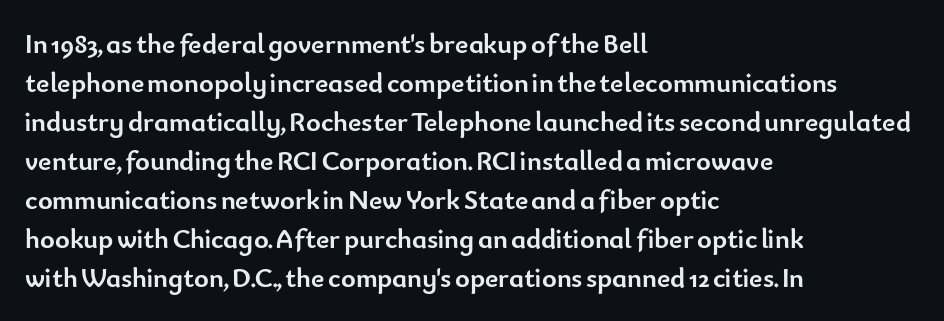
{"serif": "no", "italic": "no", "bold": "yes", "weight": "semibold", "width": "normal", "stroke_contrast": "low", "x_height": "small", "monospaced": "no", "underline": "no", "align": "left", "line_spacing": "normal", "line_spacing_ratio": 1.39, "letter_spacing": "normal", "letter_spacing_em": 0.0, "glyph_px": 28}
